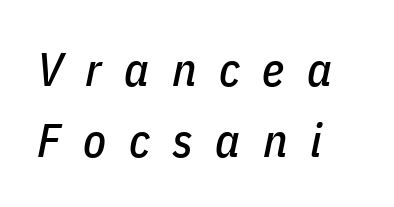
The vertical gap from one line to the next is medium. The lines are quadded left. The rendering uses natural spacing where letterforms have individual widths. Glance below the letters and you will spot only blank space. This rendering widens character spacing well past its baseline value. The typography opts for an oblique posture over an upright one.
